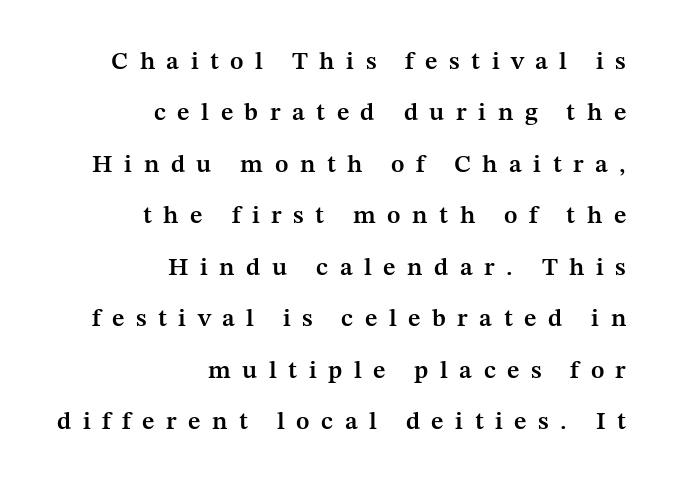
Characters follow at a spacing far wider than the type designer built in. Underlining? Definitely not there. Notice the strokes are somewhat thickened but not fully heavy: this is a semibold. Where is the straight margin? On the right. This sample trades compactness for vertical openness between lines. This is the regular roman posture of the typeface.
